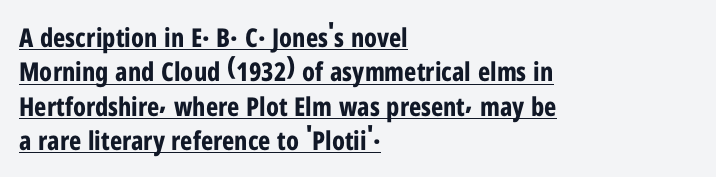
{"italic": "no", "bold": "yes", "underline": "yes", "align": "left", "line_spacing": "normal", "line_spacing_ratio": 1.32, "letter_spacing": "normal", "letter_spacing_em": 0.0, "glyph_px": 26}
